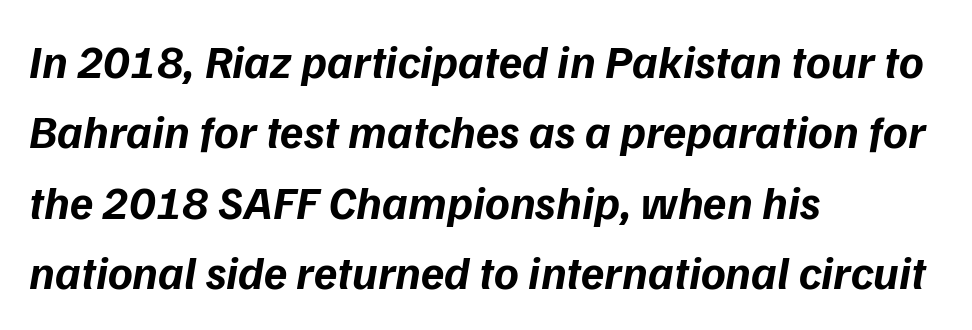
The image shows 47 px bold sans-serif type; set left-aligned, normal line spacing (1.5x), normal letter spacing, not underlined; low stroke contrast and a medium x-height.
